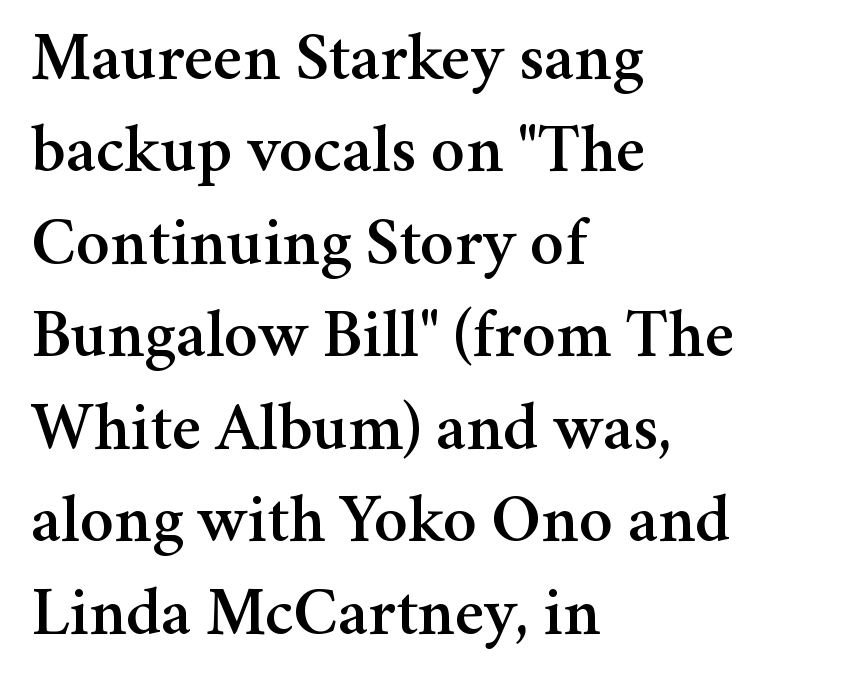
Q: Is the text italic (slanted)? A: No, it is upright.
Q: Is the typeface a serif or a sans-serif typeface? A: Serif.
Q: Is the text underlined? A: No.
Q: How is the paragraph aligned? A: Left-aligned.
Q: Is the spacing between letters normal or unusually wide? A: Normal.
Q: Is the spacing between lines tight, normal or loose? A: Normal.
Q: Width (condensed, normal, or wide)? A: Normal.
Q: Stroke contrast? A: Medium.
Q: x-height? A: Medium.
Q: Monospaced? A: No.
